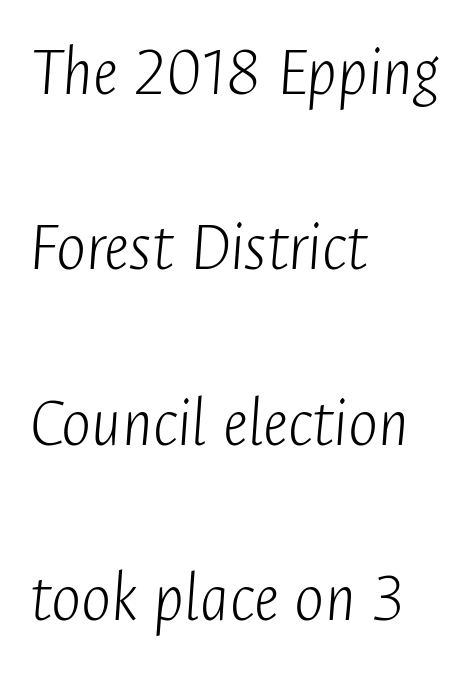
You could call the tracking neutral — neither tight nor loose. The area under the type is left untouched. Unbolded letterforms with no extra heft. Yep, that's italic — everything's leaning. The space between consecutive lines is lavish.
